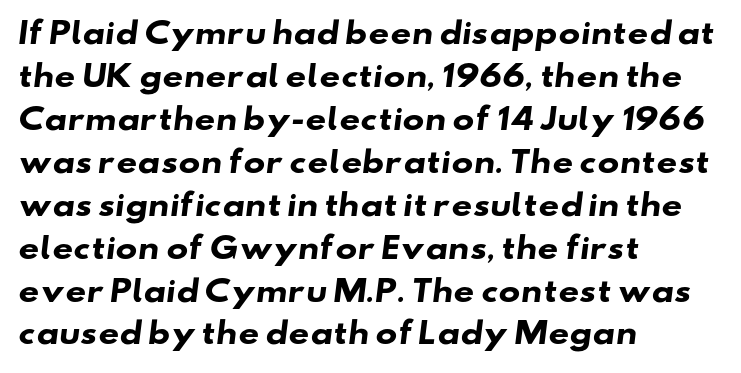
The setting favours the left margin, as ordinary paragraphs usually do. Nobody touched the tracking dial on this one. Examine the stroke ends and you'll find no serifs. What's the leading like? Ordinary, nothing unusual.
